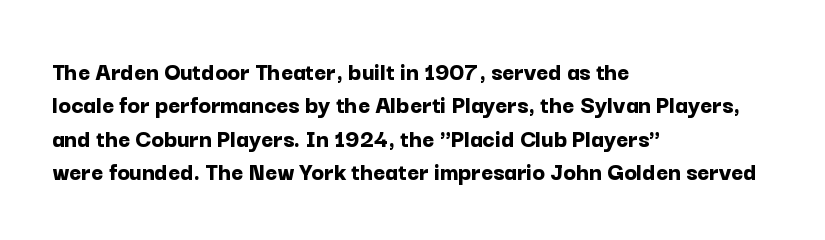
Q: Is the text bold? A: Yes.
Q: Is the text italic (slanted)? A: No, it is upright.
Q: Is the text underlined? A: No.
Q: How is the paragraph aligned? A: Left-aligned.
Q: Is the spacing between letters normal or unusually wide? A: Normal.
Q: Is the spacing between lines tight, normal or loose? A: Normal.
